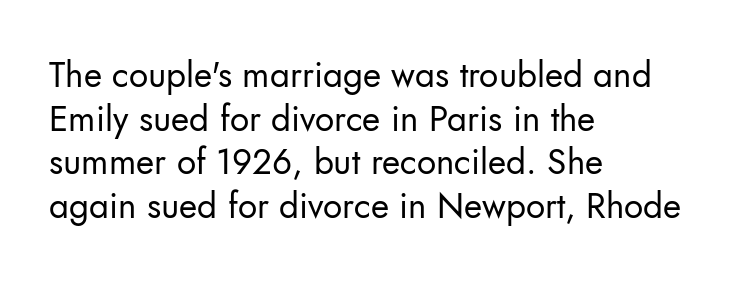
Honestly, the letter spacing is just normal — you wouldn't notice it. Here the designer chose a conventional face with non-uniform glyph widths. What kind of face is this? One without serifs — a sans. The rendering anchors every line to the left-hand side.
